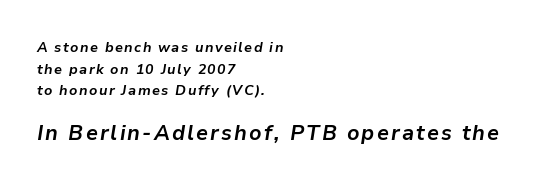
Q: Is the text bold? A: Yes.
Q: Is the text italic (slanted)? A: Yes, it leans right by about 9 degrees.
Q: Is the text underlined? A: No.
Q: How is the paragraph aligned? A: Left-aligned.
Q: Is the spacing between lines tight, normal or loose? A: Normal.
Q: Which block of text is set in a larger size, the first (top) or the second (bottom)? A: The second (bottom) one.
